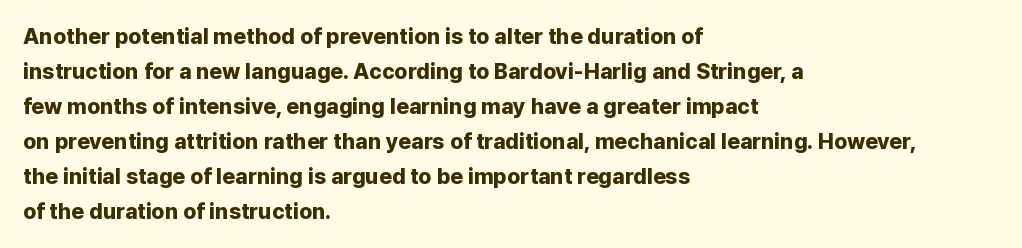
Q: Is the text bold? A: Yes.
Q: Is the text italic (slanted)? A: No, it is upright.
Q: Is the text underlined? A: No.
Q: How is the paragraph aligned? A: Left-aligned.
Q: Is the spacing between letters normal or unusually wide? A: Normal.
Q: Is the spacing between lines tight, normal or loose? A: Normal.
